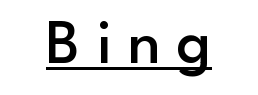
The image shows 63 px semibold sans-serif type, upright; set centered, unusually wide letter spacing (+0.26 em), underlined; low stroke contrast and a small x-height.
